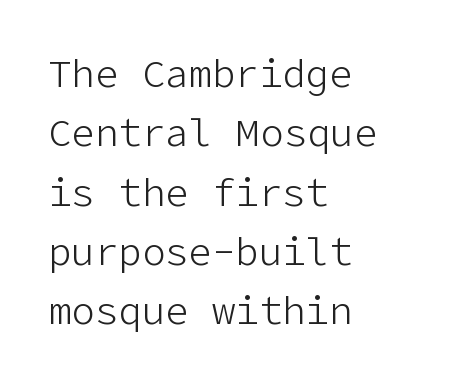
Q: Is the text bold? A: No.
Q: Is the text italic (slanted)? A: No, it is upright.
Q: Is the typeface a serif or a sans-serif typeface? A: Sans-serif.
Q: Is the text underlined? A: No.
Q: How is the paragraph aligned? A: Left-aligned.
Q: Is the spacing between letters normal or unusually wide? A: Normal.
Q: Is the spacing between lines tight, normal or loose? A: Normal.
Q: Width (condensed, normal, or wide)? A: Normal.
Q: Stroke contrast? A: Low.
Q: x-height? A: Medium.
